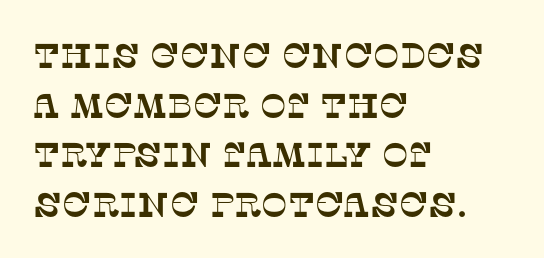
Q: Is the typeface a serif or a sans-serif typeface? A: Serif.
Q: Is the text underlined? A: No.
Q: How is the paragraph aligned? A: Left-aligned.
Q: Is the spacing between letters normal or unusually wide? A: Normal.
Q: Is the spacing between lines tight, normal or loose? A: Normal.
Q: Width (condensed, normal, or wide)? A: Normal.
Q: Stroke contrast? A: Low.
Q: x-height? A: Large.
Q: Monospaced? A: No.
